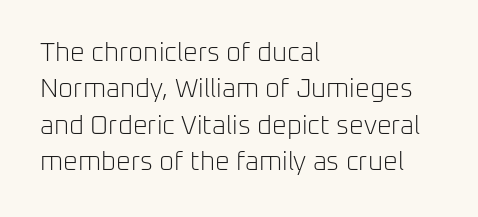
Short and long lines alike share a common starting point at left. The typeface has the unassuming heft of standard copy or less. Is the letter spacing exaggerated? No — it looks like the ordinary default. Has an underline been added? It has not. Posture: vertical.
